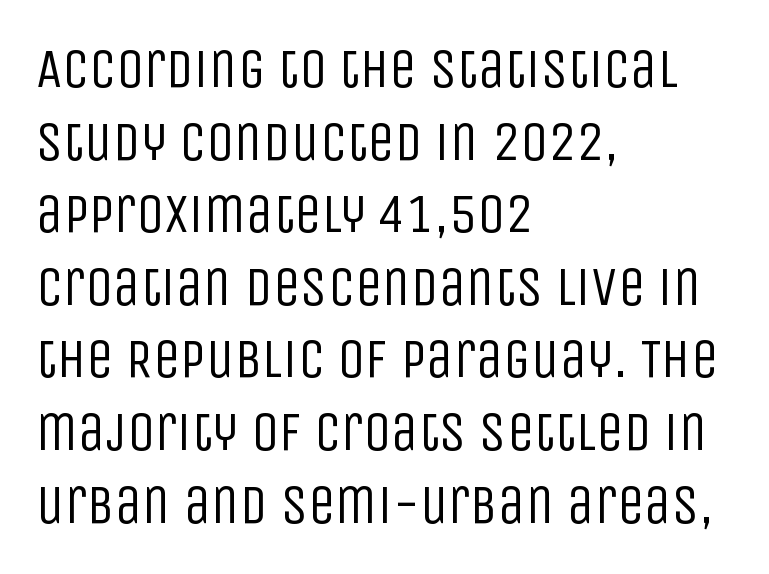
{"serif": "no", "italic": "no", "bold": "no", "weight": "regular", "width": "condensed", "stroke_contrast": "low", "x_height": "large", "monospaced": "no", "underline": "no", "align": "left", "line_spacing": "normal", "line_spacing_ratio": 1.32, "letter_spacing": "normal", "letter_spacing_em": 0.0, "glyph_px": 55}
